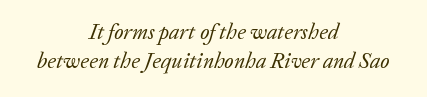
The line-height multiplier appears to be the usual default. Honestly, there is no underline to notice here at all. The compositor balanced each line on the midline. Compared with ordinary roman type, these characters are visibly tilted.
